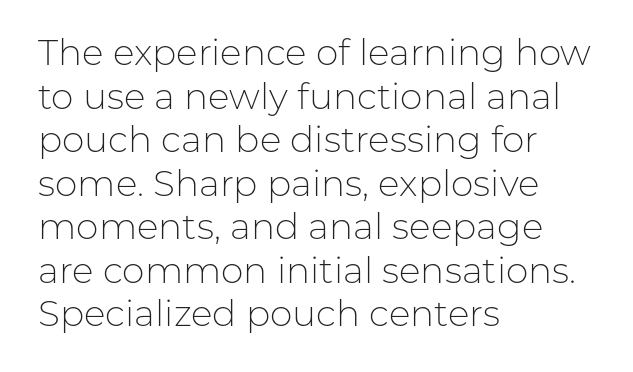
Q: Is the text bold? A: No.
Q: Is the text italic (slanted)? A: No, it is upright.
Q: Is the typeface a serif or a sans-serif typeface? A: Sans-serif.
Q: Is the text underlined? A: No.
Q: How is the paragraph aligned? A: Left-aligned.
Q: Is the spacing between letters normal or unusually wide? A: Normal.
Q: Width (condensed, normal, or wide)? A: Normal.
Q: Stroke contrast? A: Low.
Q: x-height? A: Medium.
Q: Monospaced? A: No.
